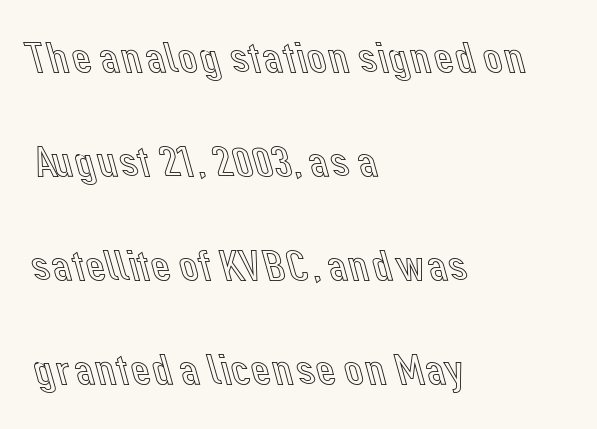
{"width": "normal", "x_height": "medium", "monospaced": "no", "underline": "no", "align": "left", "line_spacing": "loose", "line_spacing_ratio": 2.36, "letter_spacing": "normal", "letter_spacing_em": 0.0, "glyph_px": 44}
